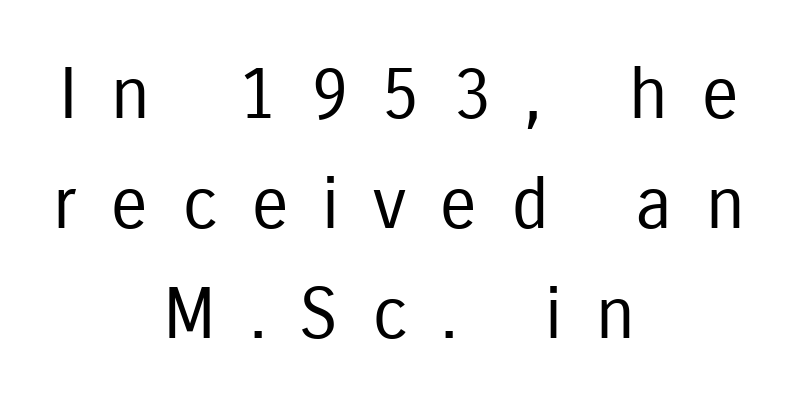
Q: Is the text bold? A: No.
Q: Is the text italic (slanted)? A: No, it is upright.
Q: Is the typeface a serif or a sans-serif typeface? A: Sans-serif.
Q: Is the text underlined? A: No.
Q: How is the paragraph aligned? A: Centered.
Q: Is the spacing between letters normal or unusually wide? A: Unusually wide.
Q: Is the spacing between lines tight, normal or loose? A: Normal.
Q: Width (condensed, normal, or wide)? A: Condensed.
Q: Stroke contrast? A: Low.
Q: x-height? A: Medium.
Q: Monospaced? A: No.
